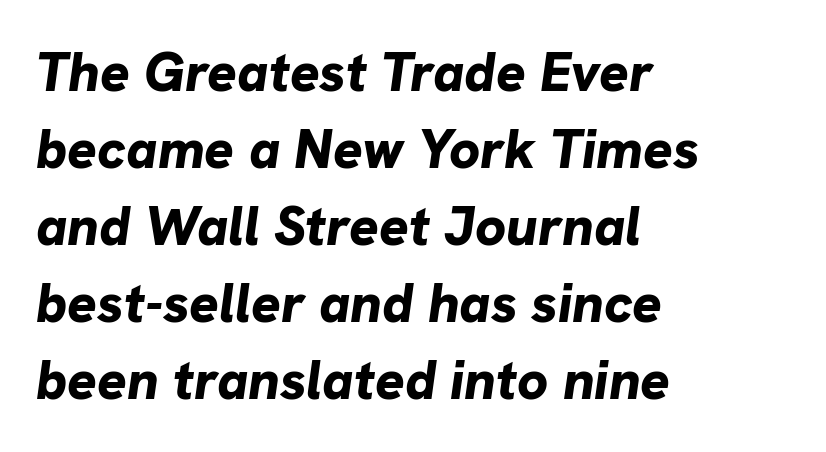
The image shows 55 px bold type, italic (leaning right); set left-aligned, normal line spacing (1.4x), normal letter spacing, not underlined; low stroke contrast and a medium x-height.
